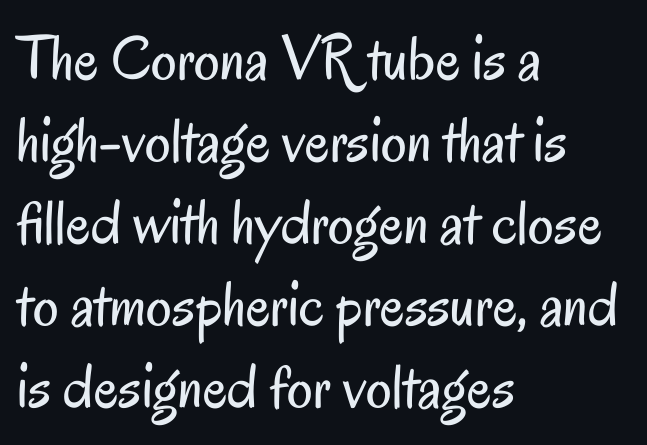
A student would call this left alignment; a typographer would say flush left, rag right. The rows are spaced the way most documents space them. Descenders hang freely into open space. A typesetter would call this proportional, since set widths differ per character.
